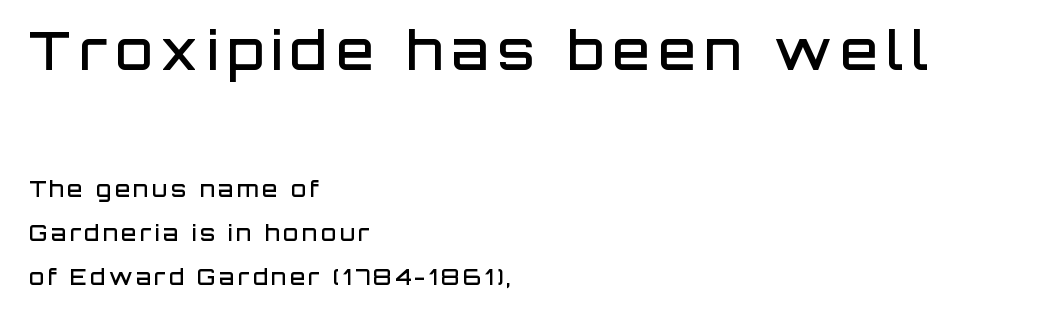
The image shows 54 px semibold sans-serif type, upright; set left-aligned, loose line spacing (2.0x), not underlined; the first (top) block is 2.45x larger; low stroke contrast and a large x-height.
